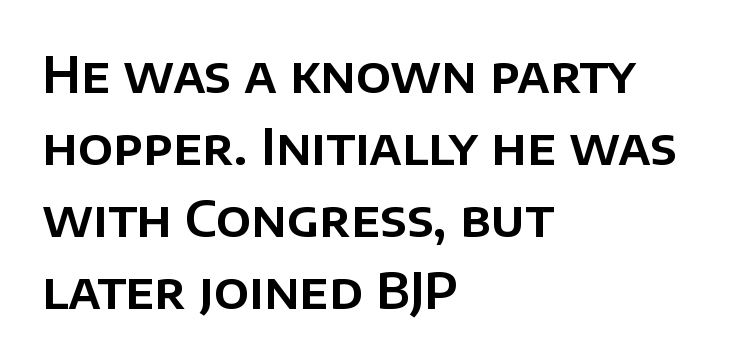
Q: Is the text italic (slanted)? A: No, it is upright.
Q: Is the typeface a serif or a sans-serif typeface? A: Sans-serif.
Q: Is the text underlined? A: No.
Q: How is the paragraph aligned? A: Left-aligned.
Q: Is the spacing between letters normal or unusually wide? A: Normal.
Q: Is the spacing between lines tight, normal or loose? A: Normal.
Q: Width (condensed, normal, or wide)? A: Normal.
Q: Stroke contrast? A: Low.
Q: x-height? A: Large.
Q: Monospaced? A: No.
